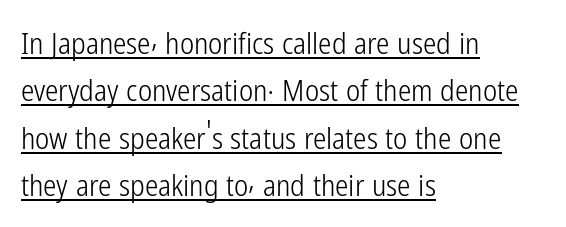
The image shows 30 px light, condensed sans-serif type, upright; set left-aligned, normal line spacing (1.58x), normal letter spacing, underlined; low stroke contrast and a medium x-height.
